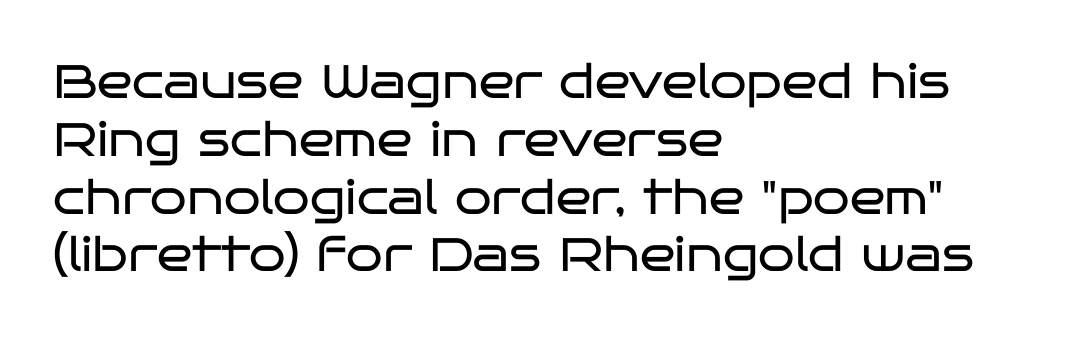
The image shows 47 px regular-weight, wide sans-serif type, upright; set left-aligned, line spacing 1.23x, normal letter spacing, not underlined; low stroke contrast and a large x-height.
